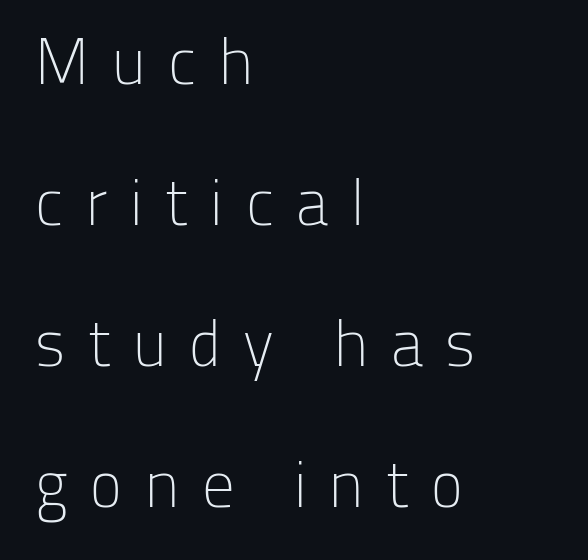
{"serif": "no", "italic": "no", "bold": "no", "weight": "light", "width": "normal", "stroke_contrast": "low", "x_height": "medium", "monospaced": "no", "underline": "no", "align": "left", "line_spacing": "loose", "line_spacing_ratio": 2.17, "letter_spacing": "wide", "letter_spacing_em": 0.35, "glyph_px": 65}
